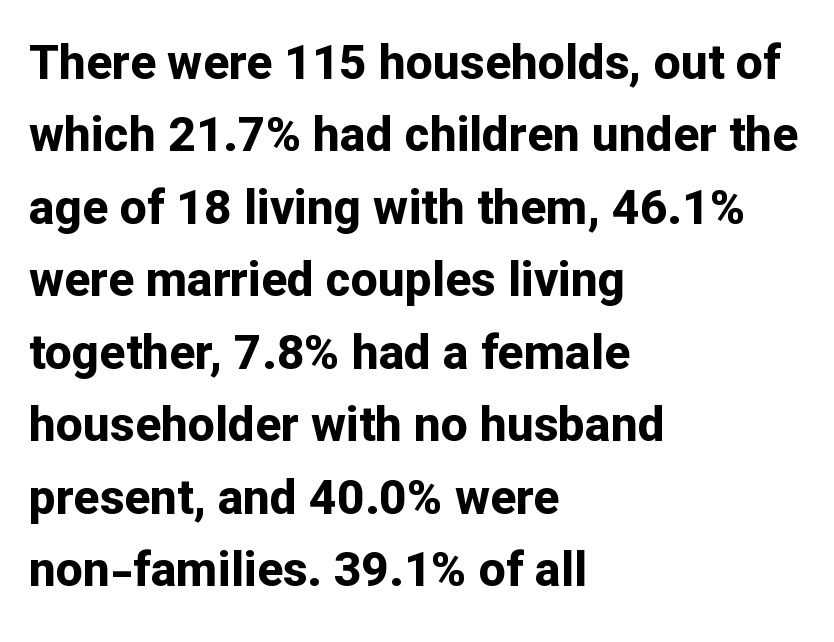
Does the type have serifs? No, each stem ends abruptly. The ragged edge is on the right, which tells us the setting is flush left. The font's upright variant was chosen for this text. This sample has the flowing, uneven cadence of proportional lettering. Check the space under the baseline: it is left empty.
